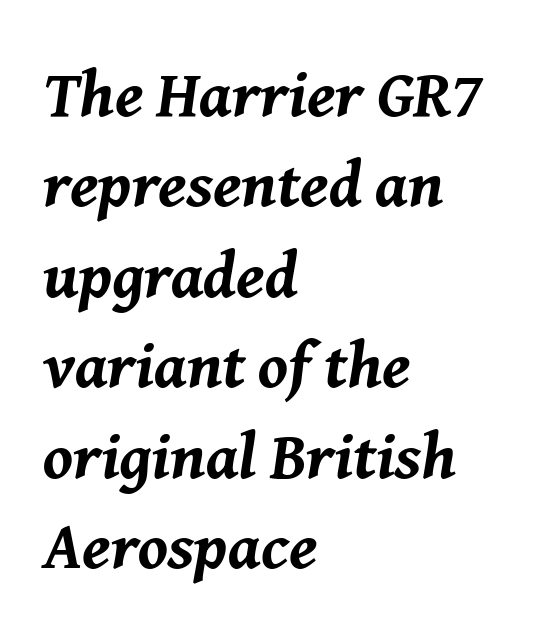
The image shows 66 px bold type, italic (leaning right); set left-aligned, normal line spacing (1.37x), normal letter spacing, not underlined; medium stroke contrast and a medium x-height.
